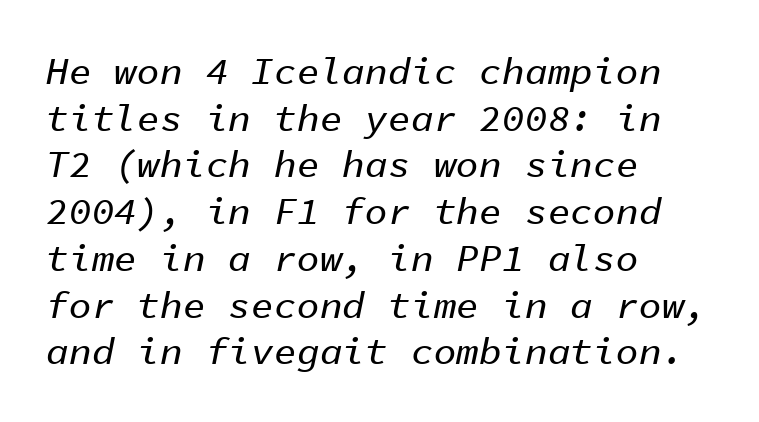
The image shows 38 px text type, italic (leaning right), monospaced; set left-aligned, line spacing 1.23x, normal letter spacing, not underlined; low stroke contrast and a medium x-height.
